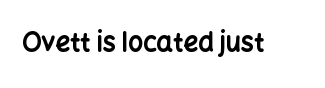
The image shows 26 px bold type, upright; set normal letter spacing, not underlined.
